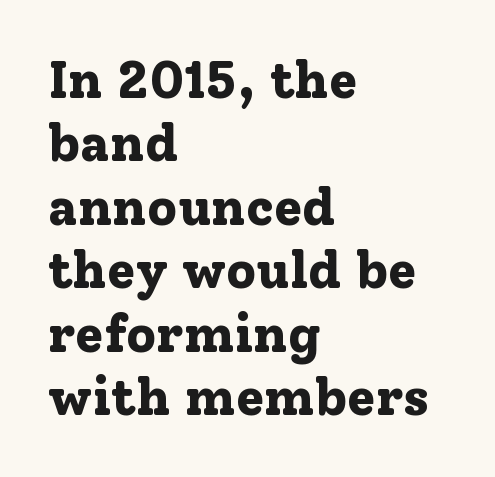
The image shows 52 px bold serif type, upright; set left-aligned, line spacing 1.22x, normal letter spacing, not underlined; low stroke contrast and a medium x-height.
